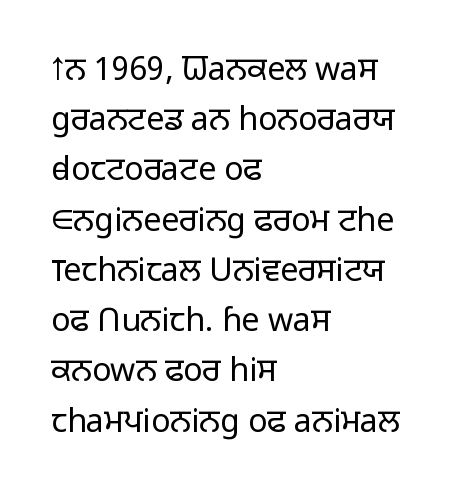
Tall strokes in this sample are plumb rather than angled. Is the block centered? No — it sits flush against the left margin. Proportional: the letters do not fall into vertical columns. The font family rendered here belongs to the sans-serif group. Underlining? Definitely not there.
